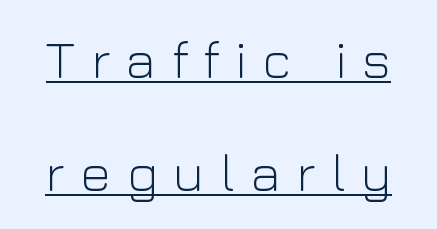
The image shows 53 px light sans-serif type, upright; set loose line spacing (2.13x), unusually wide letter spacing (+0.29 em), underlined; low stroke contrast and a medium x-height.
